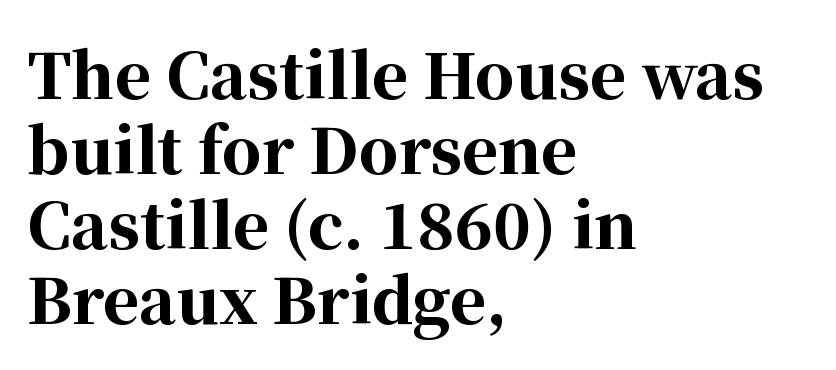
The specimen omits any rule beneath the text block's lines. Reading down the block, your eye returns to a fixed left position each line. The type sits square on the baseline with zero lean. Compared with an ordinary text face, these strokes are far heavier — a full bold. The passage shown is typed in a proportional face where columns would drift.
